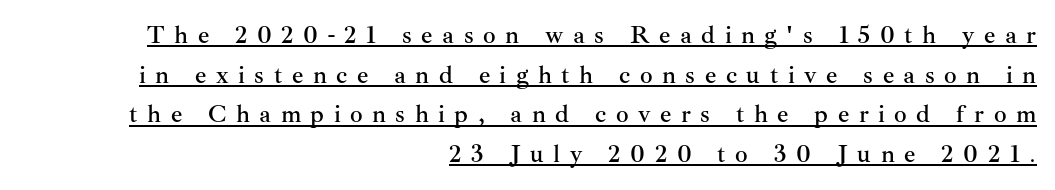
The image shows 25 px text type, upright; set right-aligned, normal line spacing (1.59x), unusually wide letter spacing (+0.38 em), underlined.
